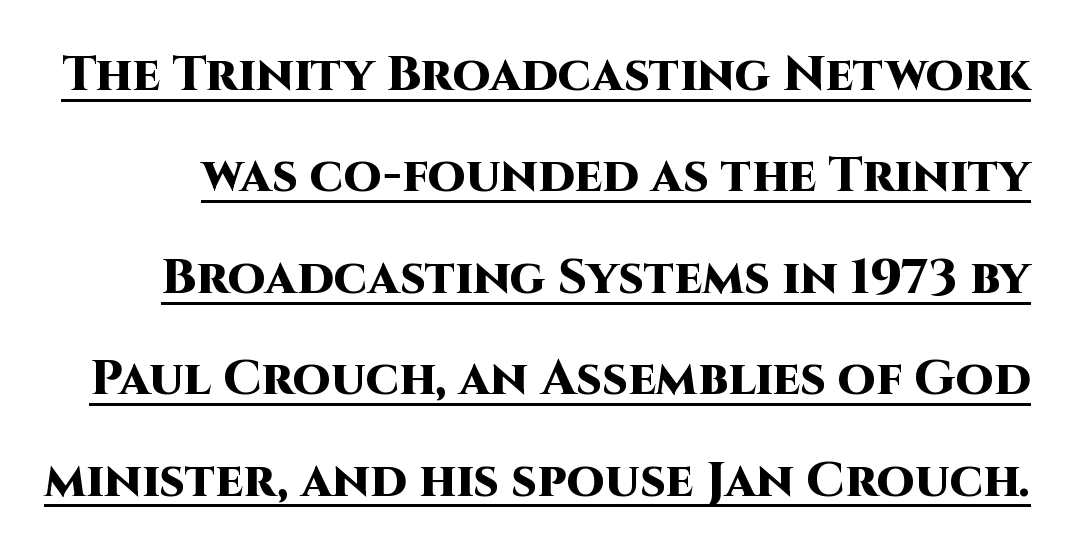
The line texture is even and compact thanks to regular tracking. Thick stems and heavy bowls — unmistakably bold. What kind of face is this? One without serifs — a sans. Is this a fixed-width face? No — the glyphs have proportional, varying widths. Compared with typical paragraphs, the rows here are farther apart. Honestly, the underline is the first thing you notice here.
